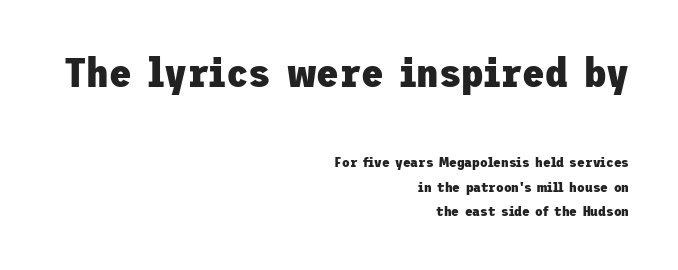
{"serif": "no", "italic": "no", "bold": "yes", "weight": "heavy", "width": "normal", "stroke_contrast": "low", "x_height": "medium", "underline": "no", "align": "right", "line_spacing_ratio": 1.76, "letter_spacing": "normal", "letter_spacing_em": 0.0, "larger_block": "first", "size_ratio": 2.93, "glyph_px": 41}
